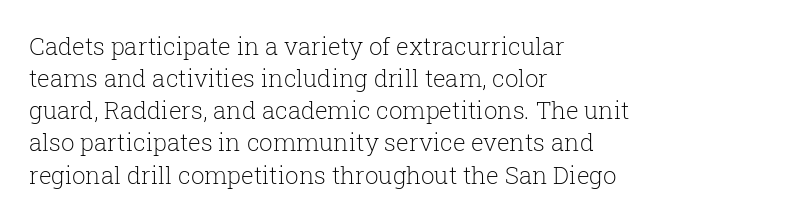
{"italic": "no", "bold": "no", "underline": "no", "align": "left", "line_spacing": "normal", "line_spacing_ratio": 1.34, "letter_spacing": "normal", "letter_spacing_em": 0.0, "glyph_px": 24}
